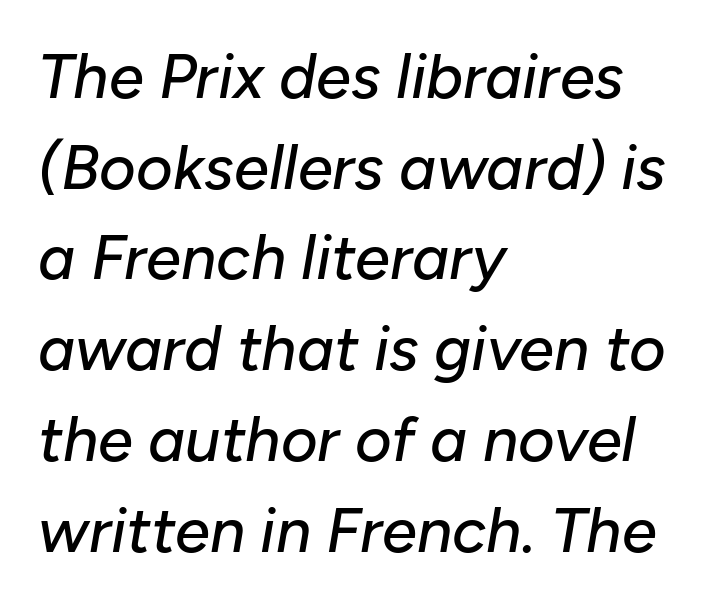
{"italic": "yes", "lean": "right", "slant_degrees": 10, "width": "normal", "stroke_contrast": "low", "x_height": "medium", "monospaced": "no", "underline": "no", "align": "left", "line_spacing": "normal", "line_spacing_ratio": 1.44, "letter_spacing": "normal", "letter_spacing_em": 0.0, "glyph_px": 63}
